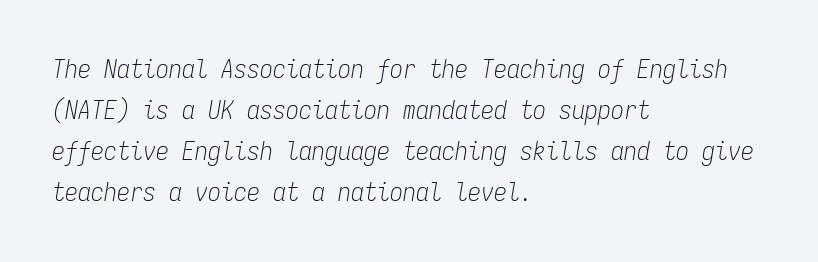
{"italic": "yes", "lean": "right", "slant_degrees": 9, "bold": "no", "underline": "no", "align": "left", "line_spacing": "normal", "line_spacing_ratio": 1.58, "letter_spacing": "normal", "letter_spacing_em": 0.0, "glyph_px": 26}
